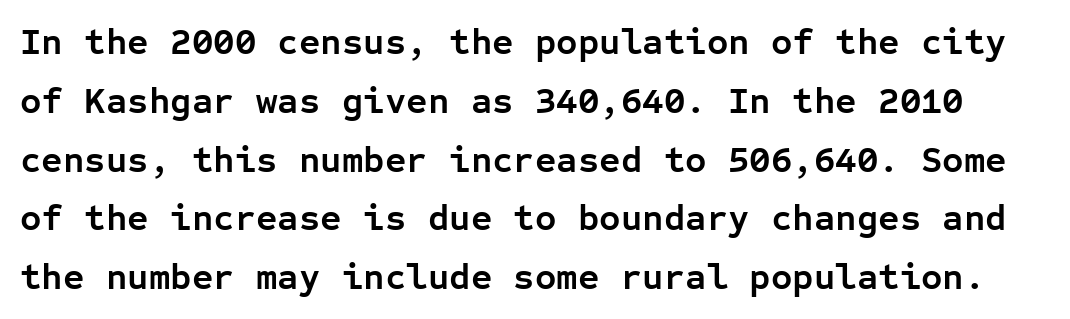
{"serif": "no", "italic": "no", "bold": "yes", "weight": "semibold", "width": "normal", "stroke_contrast": "low", "x_height": "medium", "monospaced": "yes", "underline": "no", "line_spacing": "normal", "line_spacing_ratio": 1.59, "letter_spacing": "normal", "letter_spacing_em": 0.0, "glyph_px": 37}
